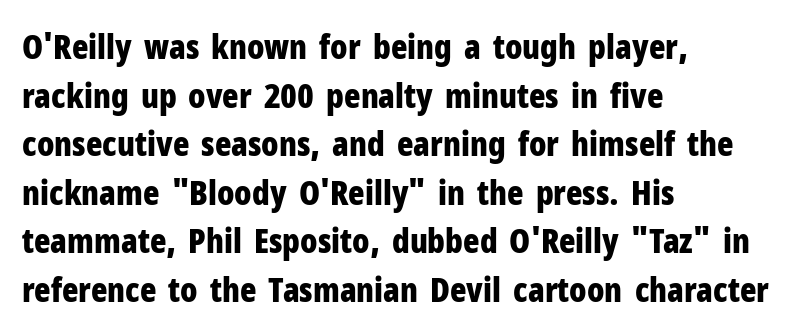
Q: Is the text bold? A: Yes.
Q: Is the text italic (slanted)? A: No, it is upright.
Q: Is the typeface a serif or a sans-serif typeface? A: Sans-serif.
Q: Is the text underlined? A: No.
Q: How is the paragraph aligned? A: Left-aligned.
Q: Is the spacing between letters normal or unusually wide? A: Normal.
Q: Is the spacing between lines tight, normal or loose? A: Normal.
Q: Width (condensed, normal, or wide)? A: Condensed.
Q: Stroke contrast? A: Low.
Q: x-height? A: Medium.
Q: Monospaced? A: No.
